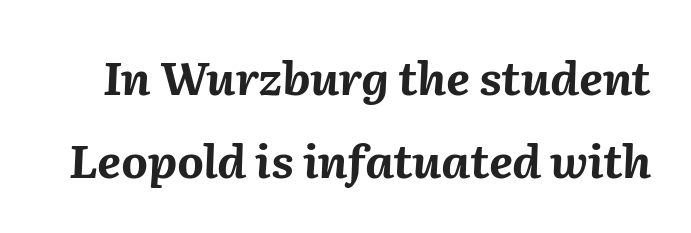
The image shows 46 px bold type, italic (leaning right); set line spacing 1.8x, normal letter spacing, not underlined; medium stroke contrast and a medium x-height.
